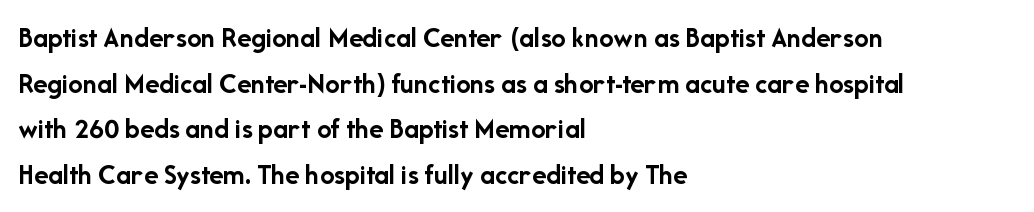
{"serif": "no", "italic": "no", "bold": "yes", "weight": "semibold", "width": "normal", "stroke_contrast": "low", "x_height": "medium", "monospaced": "no", "underline": "no", "align": "left", "line_spacing": "normal", "line_spacing_ratio": 1.57, "letter_spacing": "normal", "letter_spacing_em": 0.0, "glyph_px": 29}
